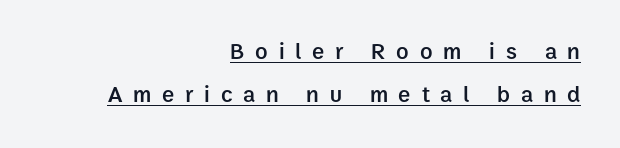
The image shows 23 px text type, upright; set right-aligned, line spacing 1.88x, unusually wide letter spacing (+0.47 em), underlined.
